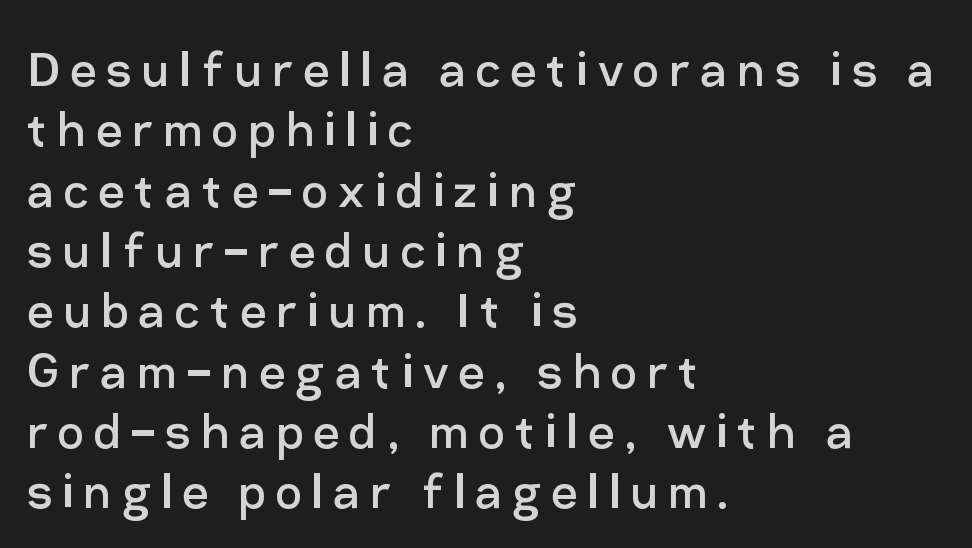
Q: Is the text bold? A: No.
Q: Is the text italic (slanted)? A: No, it is upright.
Q: Is the typeface a serif or a sans-serif typeface? A: Sans-serif.
Q: Is the text underlined? A: No.
Q: How is the paragraph aligned? A: Left-aligned.
Q: Is the spacing between lines tight, normal or loose? A: Tight.
Q: Width (condensed, normal, or wide)? A: Normal.
Q: Stroke contrast? A: Low.
Q: x-height? A: Medium.
Q: Monospaced? A: No.
